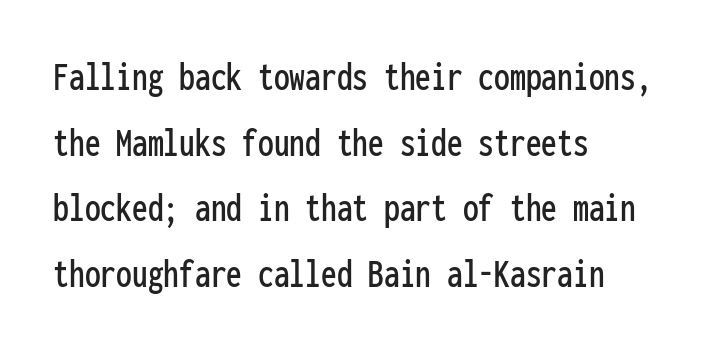
The image shows 42 px condensed sans-serif type, upright, monospaced; set left-aligned, normal line spacing (1.56x), normal letter spacing, not underlined; low stroke contrast and a medium x-height.
